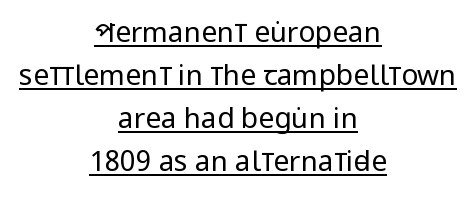
Q: Is the text bold? A: No.
Q: Is the text italic (slanted)? A: No, it is upright.
Q: Is the typeface a serif or a sans-serif typeface? A: Sans-serif.
Q: Is the text underlined? A: Yes.
Q: How is the paragraph aligned? A: Centered.
Q: Is the spacing between letters normal or unusually wide? A: Normal.
Q: Is the spacing between lines tight, normal or loose? A: Normal.
Q: Width (condensed, normal, or wide)? A: Condensed.
Q: Stroke contrast? A: Low.
Q: x-height? A: Large.
Q: Monospaced? A: No.
